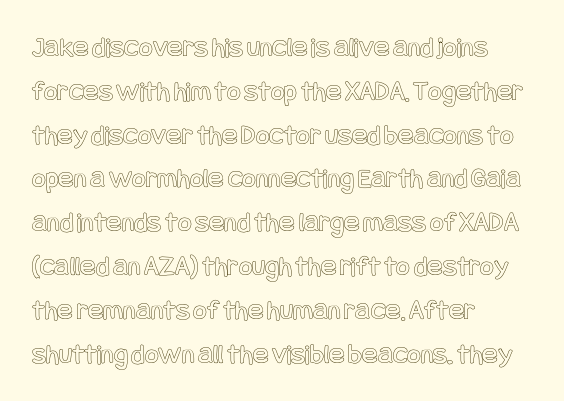
Lines of text with bare space underneath. The compositor pushed each line to the left boundary. No extra tracking has been applied to these lines. A typesetter would call this leading conventional body-copy spacing.
